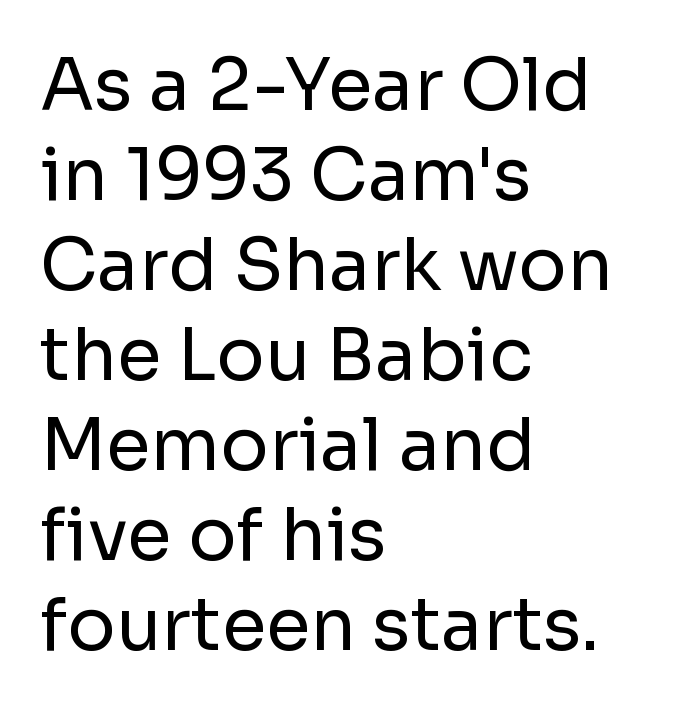
Weight: in the light-to-regular range. The designer went with a sans here, leaving each stem footless. The letters stand straight up with perfectly vertical stems. Is the letter spacing exaggerated? No — it looks like the ordinary default.
